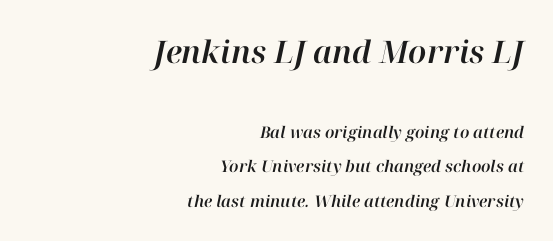
The image shows 31 px text type, italic (leaning right); set right-aligned, loose line spacing (2.14x), normal letter spacing, not underlined; the first (top) block is 1.94x larger; high stroke contrast and a medium x-height.
